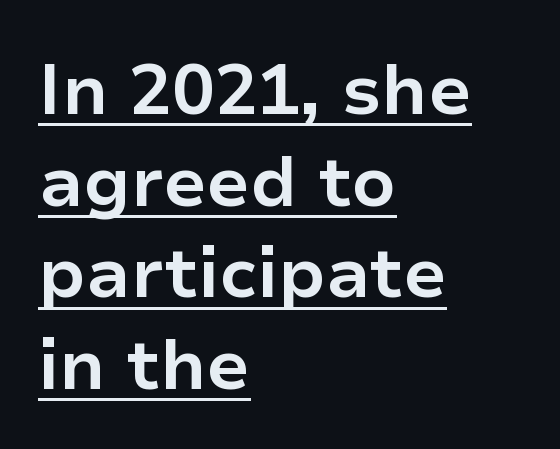
{"serif": "no", "italic": "no", "bold": "yes", "weight": "bold", "width": "normal", "stroke_contrast": "low", "x_height": "medium", "monospaced": "no", "underline": "yes", "align": "left", "line_spacing": "normal", "line_spacing_ratio": 1.29, "letter_spacing": "normal", "letter_spacing_em": 0.0, "glyph_px": 71}
